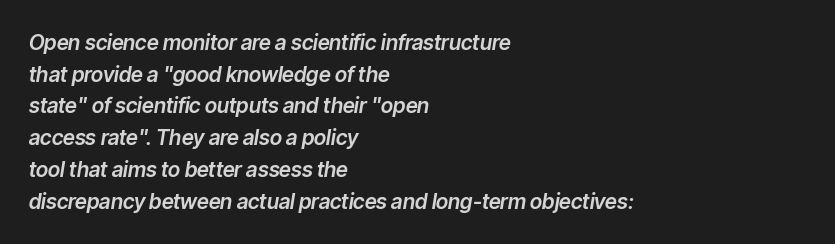
{"italic": "yes", "lean": "right", "slant_degrees": 9, "underline": "no", "align": "left", "line_spacing": "normal", "line_spacing_ratio": 1.51, "letter_spacing": "normal", "letter_spacing_em": 0.0, "glyph_px": 21}
